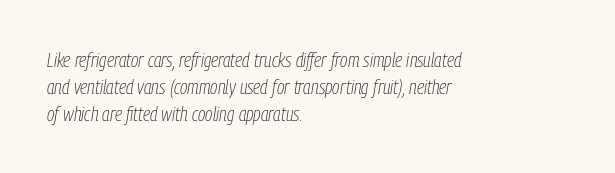
Glance below the letters and you will spot only blank space. Casual observation: everything's shoved over to the left. Look at the tracking — it's just the regular setting, nothing added. On a weight scale, this lands at 450 or below. Students, observe: this is what conventionally led text looks like.
